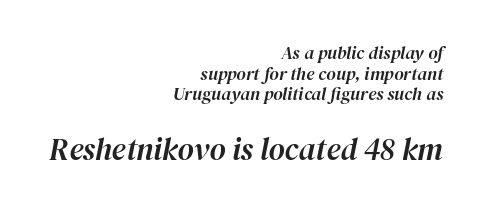
Q: Is the text italic (slanted)? A: Yes, it leans right by about 12 degrees.
Q: Is the text underlined? A: No.
Q: How is the paragraph aligned? A: Right-aligned.
Q: Is the spacing between letters normal or unusually wide? A: Normal.
Q: Is the spacing between lines tight, normal or loose? A: Tight.
Q: Which block of text is set in a larger size, the first (top) or the second (bottom)? A: The second (bottom) one.
Q: Width (condensed, normal, or wide)? A: Normal.
Q: Stroke contrast? A: High.
Q: x-height? A: Medium.
Q: Monospaced? A: No.
